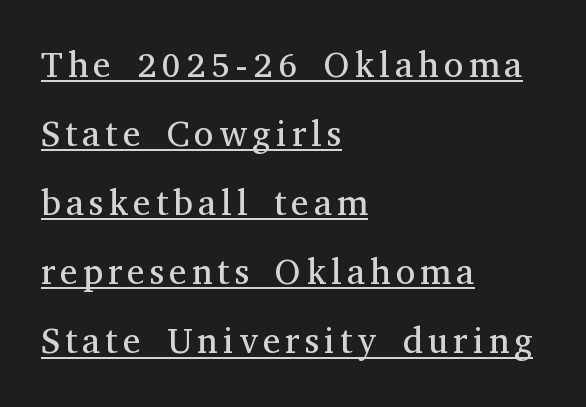
The image shows 36 px regular-weight serif type, upright; set left-aligned, loose line spacing (1.92x), underlined; medium stroke contrast and a medium x-height.
